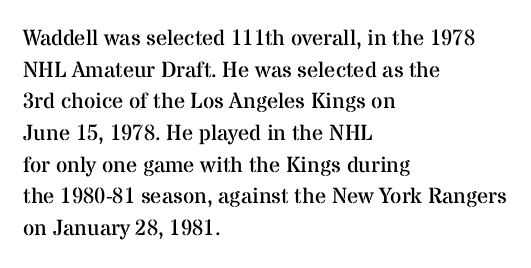
Ordinary non-slanted type is in use. Whoever set this chose a conventional vertical rhythm. Nothing unusual about the tracking: characters are spaced as the font intends. Every row of glyphs begins at an identical x-position on the left.
